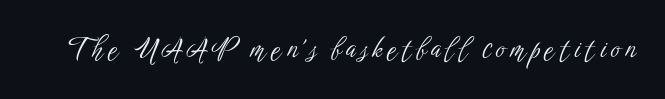
{"serif": "no", "bold": "no", "weight": "light", "width": "condensed", "stroke_contrast": "low", "x_height": "medium", "monospaced": "no", "underline": "no", "glyph_px": 28}
